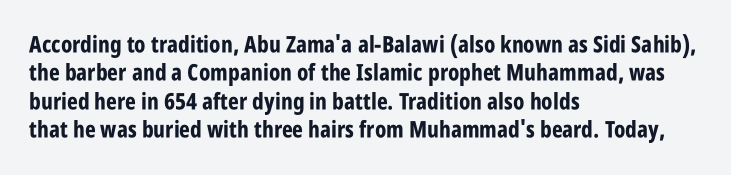
The image shows 23 px bold type, upright; set left-aligned, line spacing 1.23x, normal letter spacing, not underlined.
